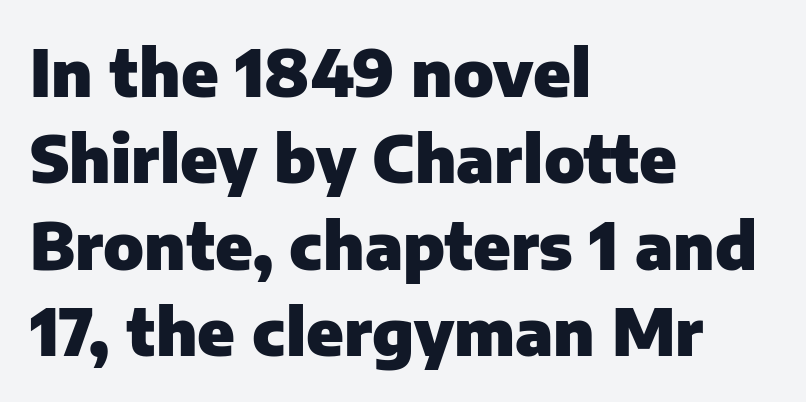
The image shows 65 px heavy sans-serif type, upright; set left-aligned, normal line spacing (1.33x), normal letter spacing, not underlined; low stroke contrast and a medium x-height.
